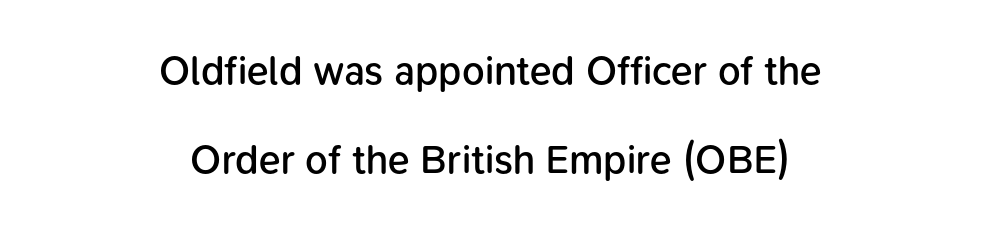
Do the characters align in a grid? No, the font is proportional. The baseline area is clear. The designer dialed line spacing up above the default. Is the letter spacing exaggerated? No — it looks like the ordinary default.
